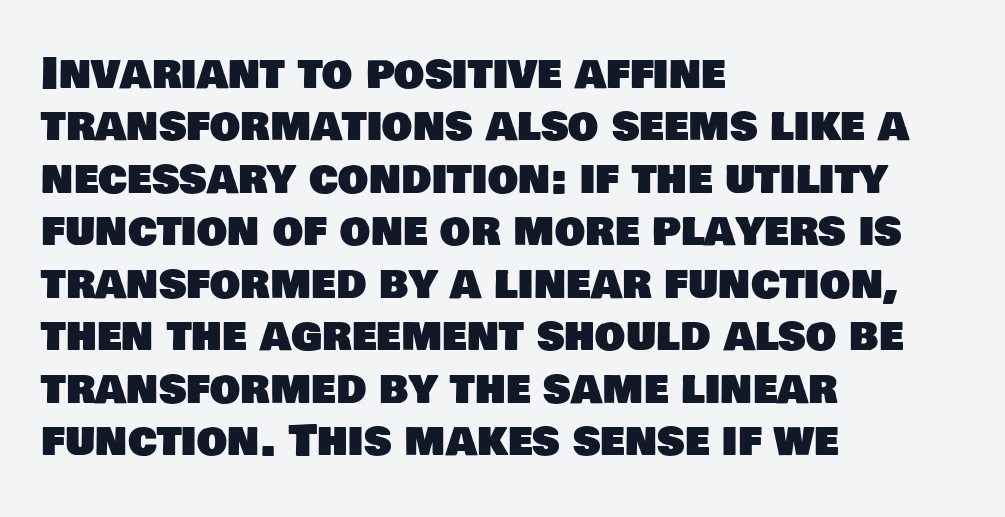
Q: Is the typeface a serif or a sans-serif typeface? A: Sans-serif.
Q: Is the text underlined? A: No.
Q: How is the paragraph aligned? A: Left-aligned.
Q: Is the spacing between letters normal or unusually wide? A: Normal.
Q: Width (condensed, normal, or wide)? A: Normal.
Q: Stroke contrast? A: Low.
Q: x-height? A: Large.
Q: Monospaced? A: No.
